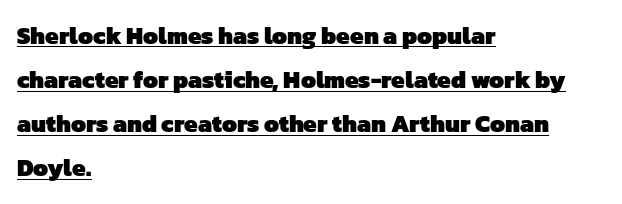
The image shows 24 px bold type; set left-aligned, line spacing 1.84x, normal letter spacing, underlined.
